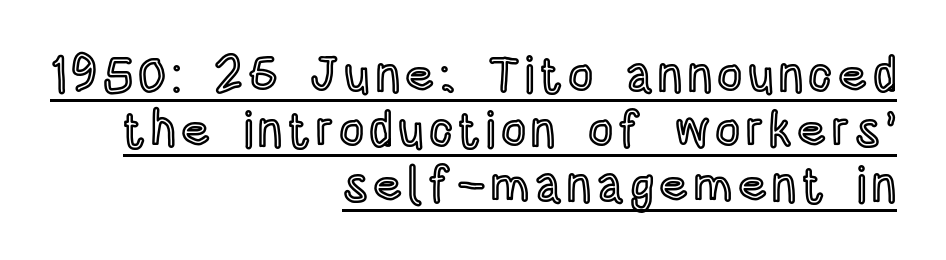
{"italic": "no", "width": "condensed", "x_height": "large", "monospaced": "no", "underline": "yes", "align": "right", "line_spacing": "tight", "line_spacing_ratio": 1.12, "glyph_px": 49}
